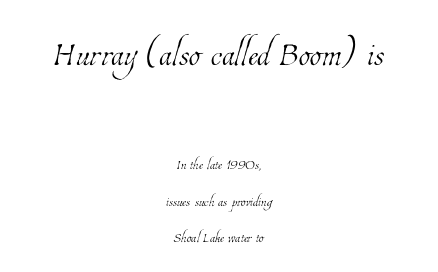
Q: Is the text bold? A: No.
Q: Is the text underlined? A: No.
Q: How is the paragraph aligned? A: Centered.
Q: Is the spacing between letters normal or unusually wide? A: Normal.
Q: Is the spacing between lines tight, normal or loose? A: Loose.
Q: Which block of text is set in a larger size, the first (top) or the second (bottom)? A: The first (top) one.
Q: Width (condensed, normal, or wide)? A: Condensed.
Q: Stroke contrast? A: Low.
Q: x-height? A: Medium.
Q: Monospaced? A: No.
